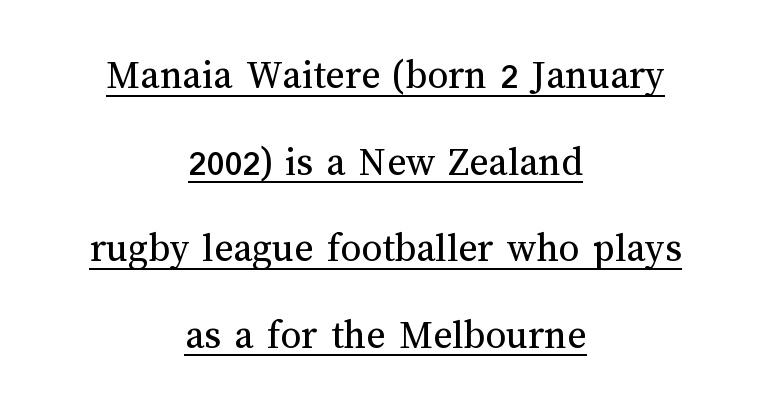
The image shows 41 px regular-weight type, upright; set centered, loose line spacing (2.11x), normal letter spacing, underlined; medium stroke contrast and a medium x-height.
